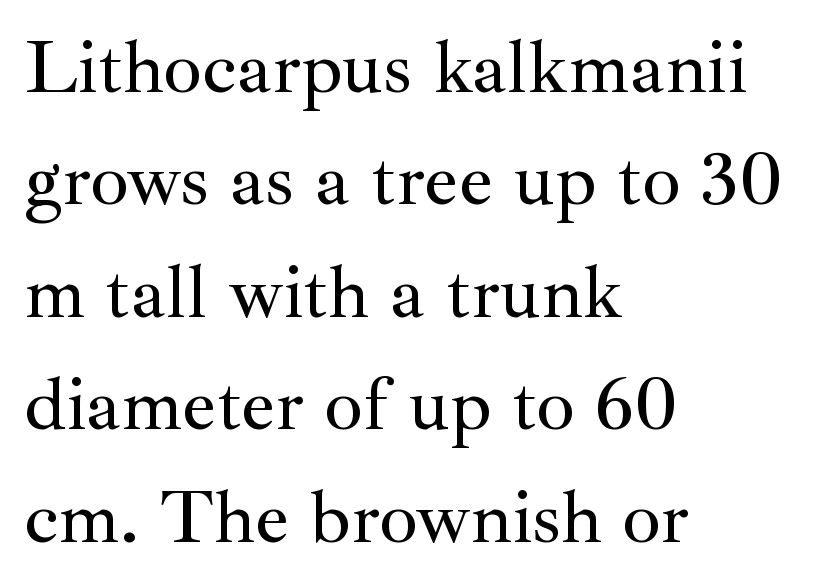
Note the varied advance widths — an 'i' is clearly narrower than an 'm'. A student would call this left alignment; a typographer would say flush left, rag right. This block has exactly the height ordinary leading produces. Notice how the stems are strictly vertical — no italics here.
